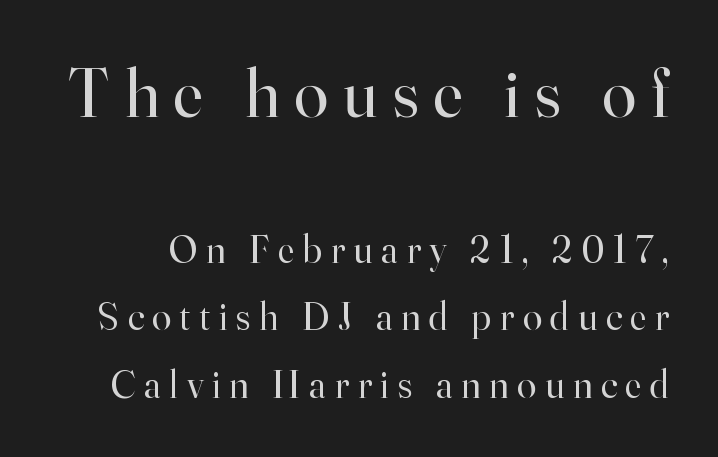
The image shows 69 px regular-weight serif type, upright; set line spacing 1.73x, unusually wide letter spacing (+0.22 em), not underlined; the first (top) block is 1.77x larger; high stroke contrast and a small x-height.
